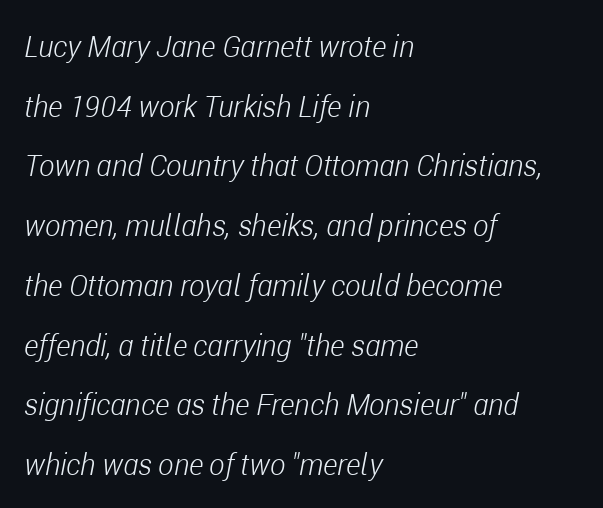
{"italic": "yes", "lean": "right", "slant_degrees": 11, "bold": "no", "weight": "light", "width": "condensed", "stroke_contrast": "low", "x_height": "medium", "monospaced": "no", "underline": "no", "align": "left", "line_spacing": "loose", "line_spacing_ratio": 2.06, "letter_spacing": "normal", "letter_spacing_em": 0.0, "glyph_px": 29}
